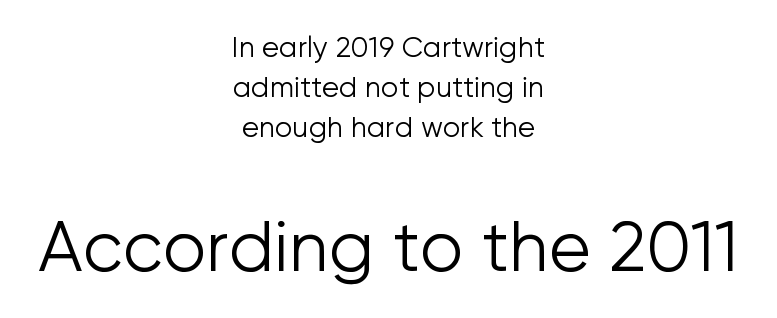
The image shows 69 px light sans-serif type, upright; set centered, normal line spacing (1.42x), normal letter spacing, not underlined; the second (bottom) block is 2.46x larger; low stroke contrast and a medium x-height.
